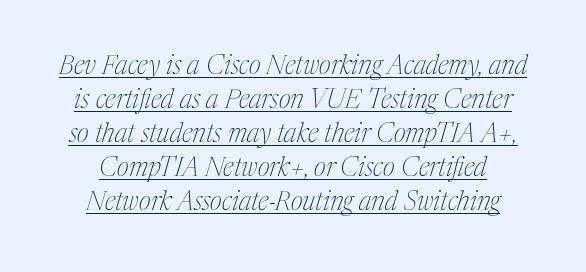
{"italic": "yes", "lean": "right", "slant_degrees": 17, "bold": "no", "underline": "yes", "line_spacing": "normal", "line_spacing_ratio": 1.31, "letter_spacing": "normal", "letter_spacing_em": 0.0, "glyph_px": 26}
